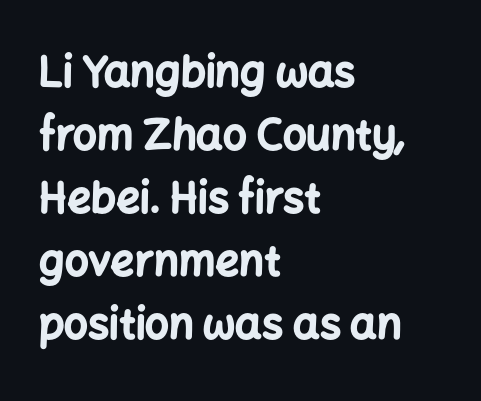
Q: Is the text bold? A: Yes.
Q: Is the text italic (slanted)? A: No, it is upright.
Q: Is the typeface a serif or a sans-serif typeface? A: Sans-serif.
Q: Is the text underlined? A: No.
Q: How is the paragraph aligned? A: Left-aligned.
Q: Is the spacing between letters normal or unusually wide? A: Normal.
Q: Is the spacing between lines tight, normal or loose? A: Normal.
Q: Width (condensed, normal, or wide)? A: Normal.
Q: Stroke contrast? A: Low.
Q: x-height? A: Medium.
Q: Monospaced? A: No.
